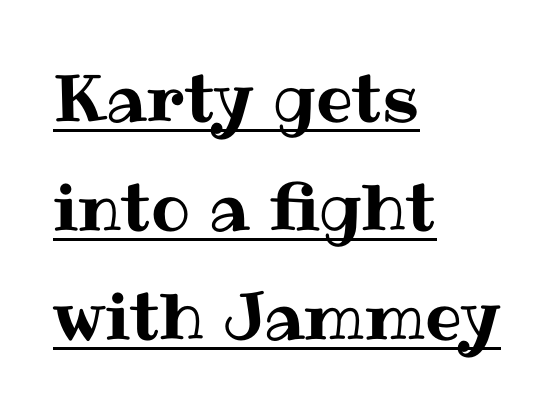
The image shows 65 px text type, upright; set left-aligned, normal line spacing (1.68x), normal letter spacing, underlined; medium stroke contrast and a medium x-height.
